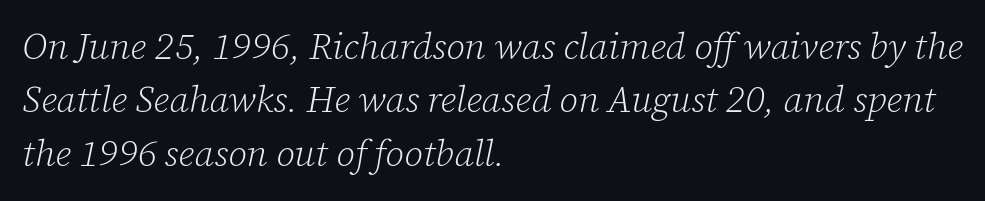
The image shows 37 px light serif type, italic (leaning right); set left-aligned, normal line spacing (1.44x), normal letter spacing, not underlined; low stroke contrast and a medium x-height.
